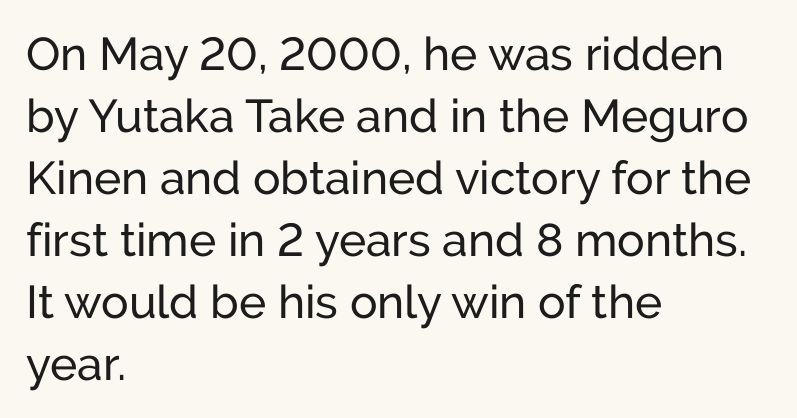
The typesetting does not lean heavy: it is not bold. Varying glyph widths throughout — classic text-font behaviour. You could call the tracking neutral — neither tight nor loose. The letters stand straight up with perfectly vertical stems. No word sits above an underline.
